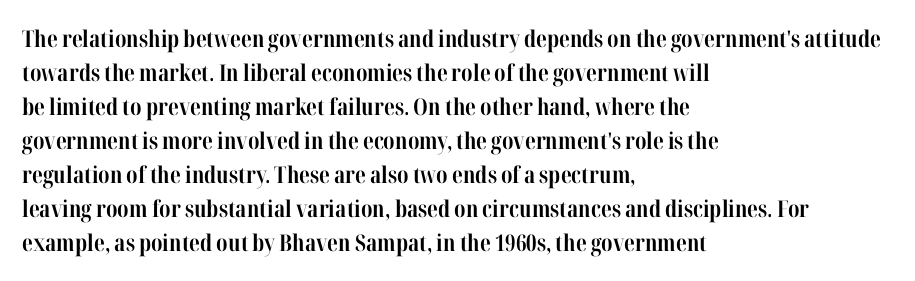
Q: Is the text bold? A: Yes.
Q: Is the text italic (slanted)? A: No, it is upright.
Q: Is the text underlined? A: No.
Q: How is the paragraph aligned? A: Left-aligned.
Q: Is the spacing between letters normal or unusually wide? A: Normal.
Q: Is the spacing between lines tight, normal or loose? A: Normal.
